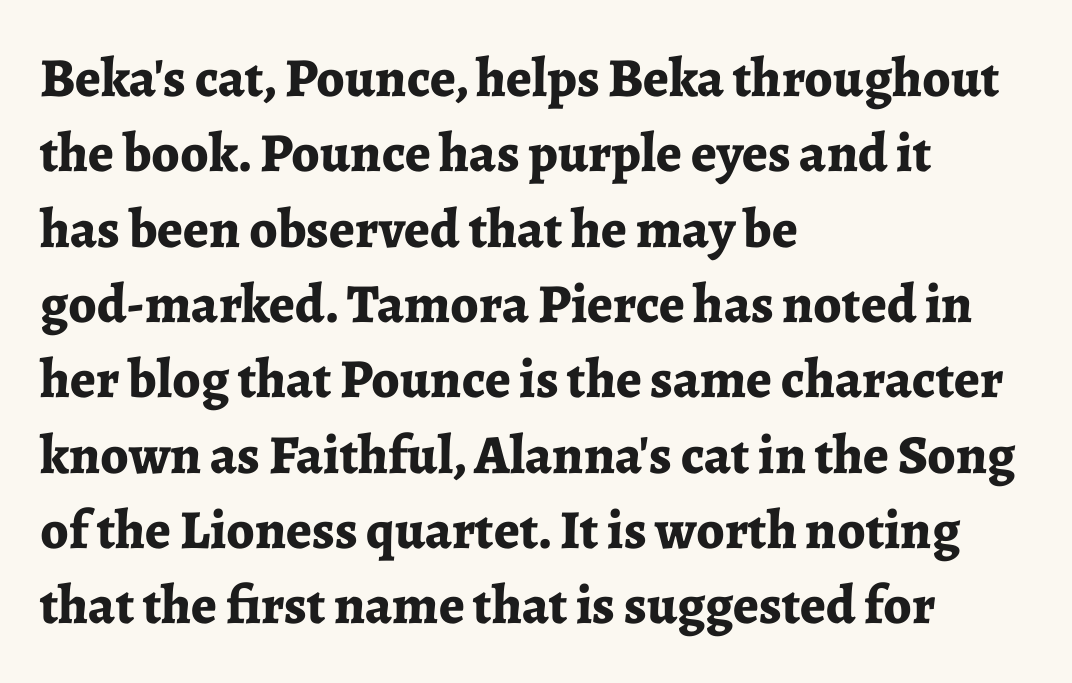
Check the space under the baseline: it is left empty. The face used here is proportionally spaced, like ordinary book or web type. Look at the tracking — it's just the regular setting, nothing added. Typesetter's note: full bold, strokes at maximum text heaviness.
